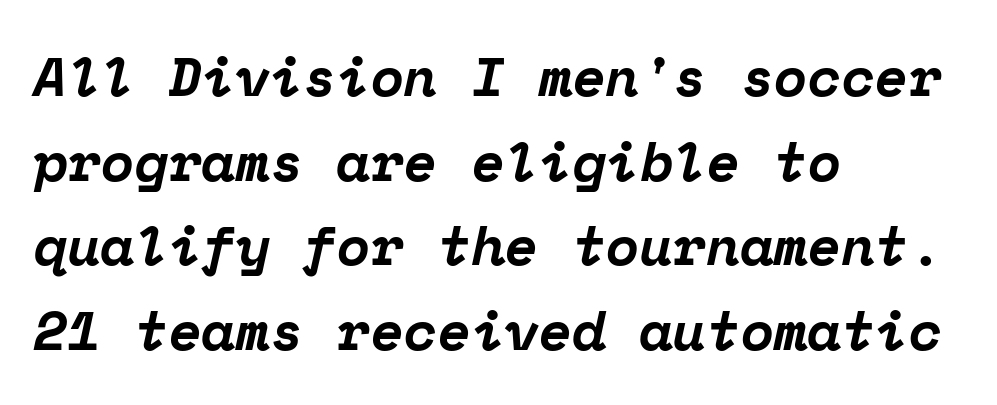
A typesetter would call this leading conventional body-copy spacing. A full-strength bold gives these letters their thick strokes. Italic: yes, the glyphs are oblique. The characters display serif detailing at their extremities.
